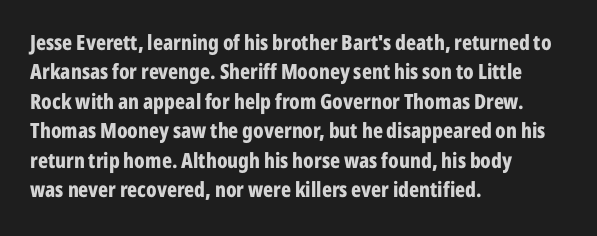
Q: Is the text bold? A: Yes.
Q: Is the text italic (slanted)? A: No, it is upright.
Q: Is the text underlined? A: No.
Q: How is the paragraph aligned? A: Left-aligned.
Q: Is the spacing between letters normal or unusually wide? A: Normal.
Q: Is the spacing between lines tight, normal or loose? A: Normal.
